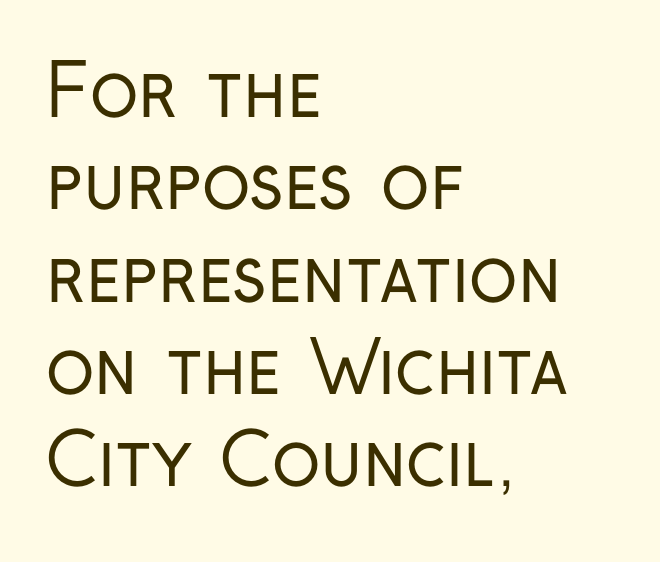
Q: Is the text bold? A: No.
Q: Is the text italic (slanted)? A: No, it is upright.
Q: Is the typeface a serif or a sans-serif typeface? A: Sans-serif.
Q: Is the text underlined? A: No.
Q: How is the paragraph aligned? A: Left-aligned.
Q: Is the spacing between letters normal or unusually wide? A: Normal.
Q: Is the spacing between lines tight, normal or loose? A: Normal.
Q: Width (condensed, normal, or wide)? A: Condensed.
Q: Stroke contrast? A: Low.
Q: x-height? A: Medium.
Q: Monospaced? A: No.
